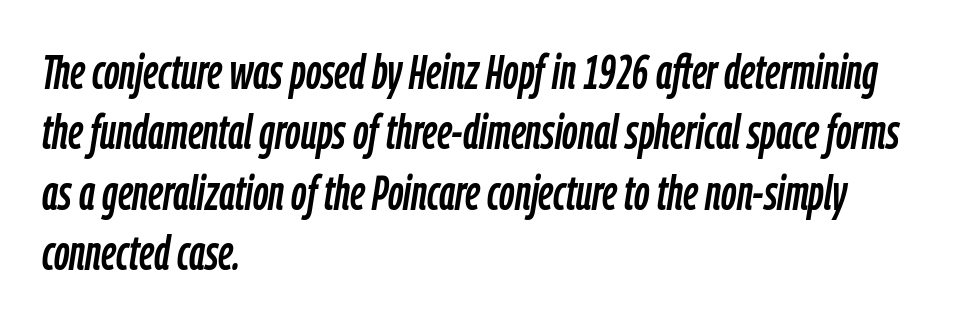
Q: Is the text italic (slanted)? A: Yes, it leans right by about 9 degrees.
Q: Is the text underlined? A: No.
Q: How is the paragraph aligned? A: Left-aligned.
Q: Is the spacing between letters normal or unusually wide? A: Normal.
Q: Is the spacing between lines tight, normal or loose? A: Normal.
Q: Width (condensed, normal, or wide)? A: Condensed.
Q: Stroke contrast? A: Low.
Q: x-height? A: Medium.
Q: Monospaced? A: No.
